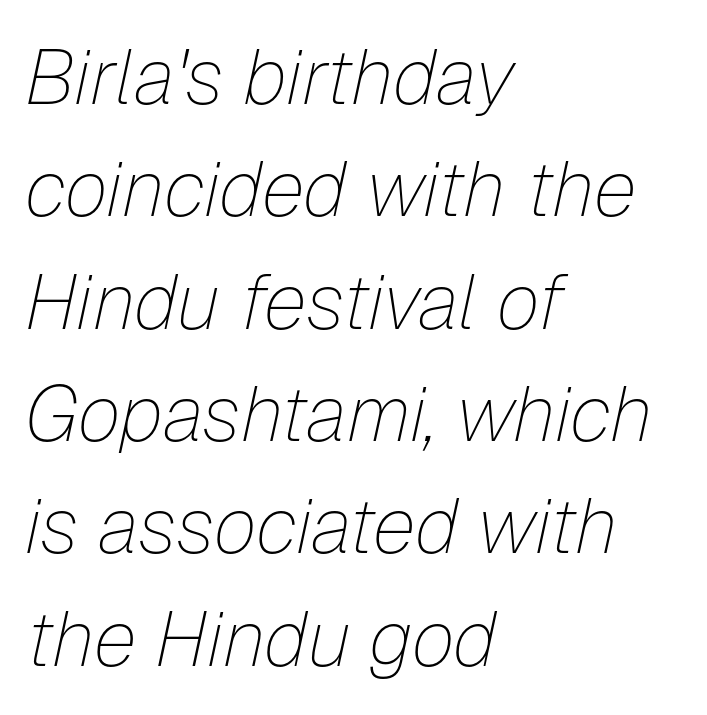
The image shows 78 px thin type, italic (leaning right); set left-aligned, normal line spacing (1.44x), normal letter spacing, not underlined; low stroke contrast and a medium x-height.
